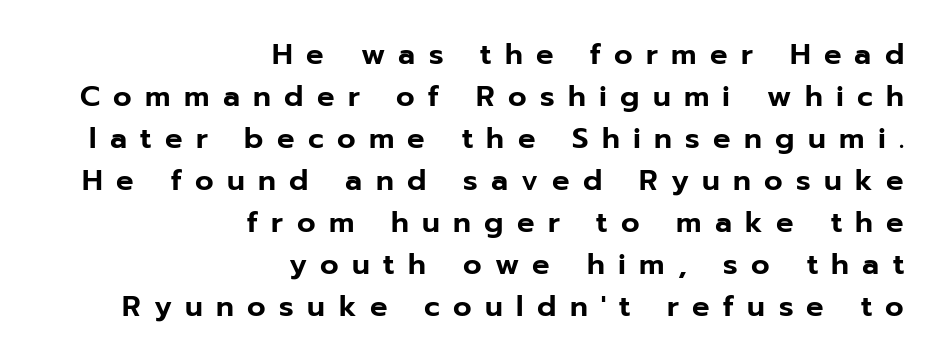
Q: Is the text italic (slanted)? A: No, it is upright.
Q: Is the typeface a serif or a sans-serif typeface? A: Sans-serif.
Q: Is the text underlined? A: No.
Q: How is the paragraph aligned? A: Right-aligned.
Q: Is the spacing between letters normal or unusually wide? A: Unusually wide.
Q: Is the spacing between lines tight, normal or loose? A: Normal.
Q: Width (condensed, normal, or wide)? A: Normal.
Q: Stroke contrast? A: Low.
Q: x-height? A: Medium.
Q: Monospaced? A: No.
